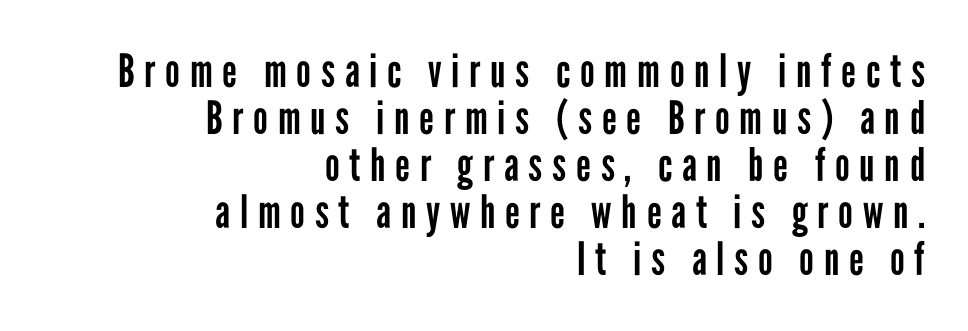
{"serif": "no", "italic": "no", "bold": "no", "weight": "regular", "width": "condensed", "stroke_contrast": "low", "x_height": "medium", "monospaced": "no", "underline": "no", "align": "right", "line_spacing": "tight", "line_spacing_ratio": 1.02, "letter_spacing": "wide", "letter_spacing_em": 0.21, "glyph_px": 46}
